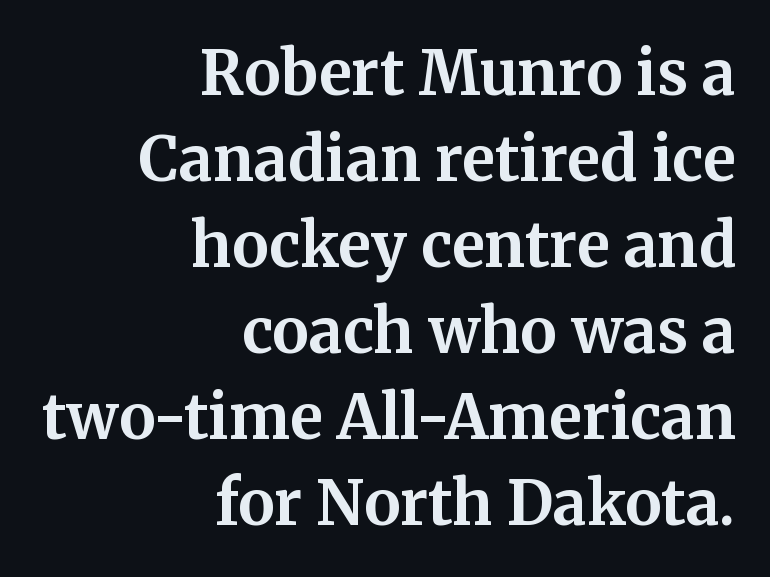
The image shows 61 px bold serif type, upright; set right-aligned, normal line spacing (1.41x), normal letter spacing, not underlined; medium stroke contrast and a medium x-height.
